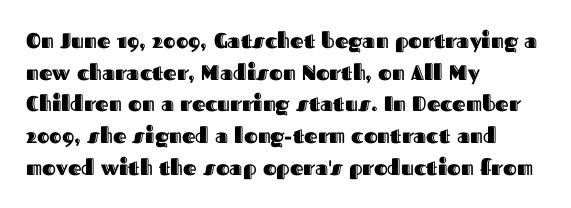
The image shows 21 px text type, upright; set left-aligned, normal line spacing (1.51x), normal letter spacing, not underlined.
